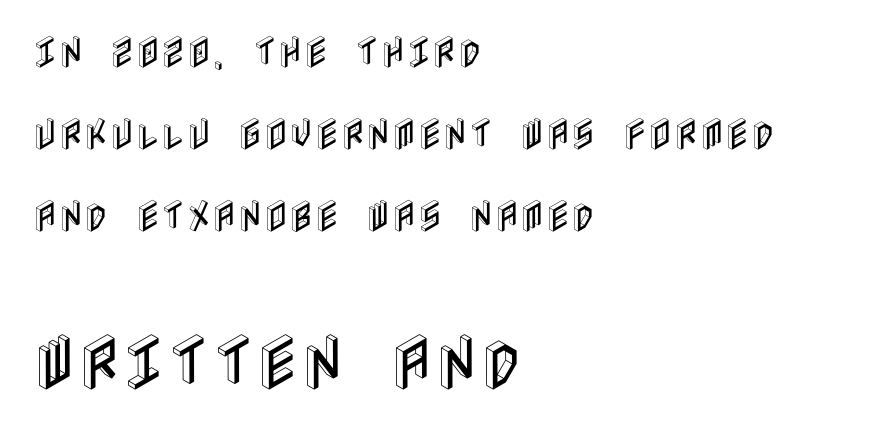
The image shows 61 px condensed type, upright; set left-aligned, loose line spacing (2.35x), normal letter spacing, not underlined; the second (bottom) block is 1.74x larger; a large x-height.
